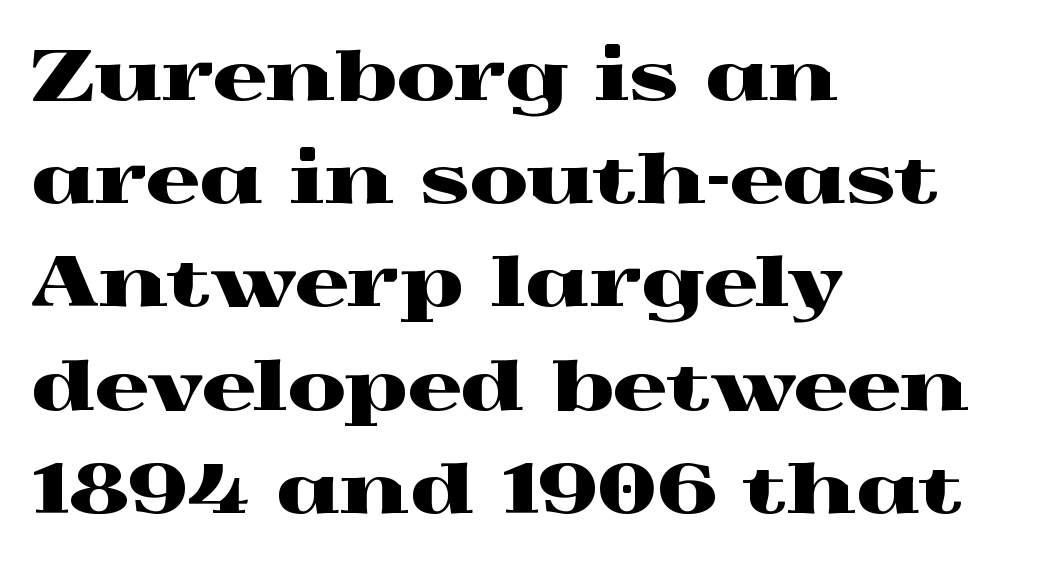
Q: Is the text italic (slanted)? A: No, it is upright.
Q: Is the typeface a serif or a sans-serif typeface? A: Serif.
Q: Is the text underlined? A: No.
Q: How is the paragraph aligned? A: Left-aligned.
Q: Is the spacing between letters normal or unusually wide? A: Normal.
Q: Is the spacing between lines tight, normal or loose? A: Normal.
Q: Width (condensed, normal, or wide)? A: Wide.
Q: x-height? A: Medium.
Q: Monospaced? A: No.
